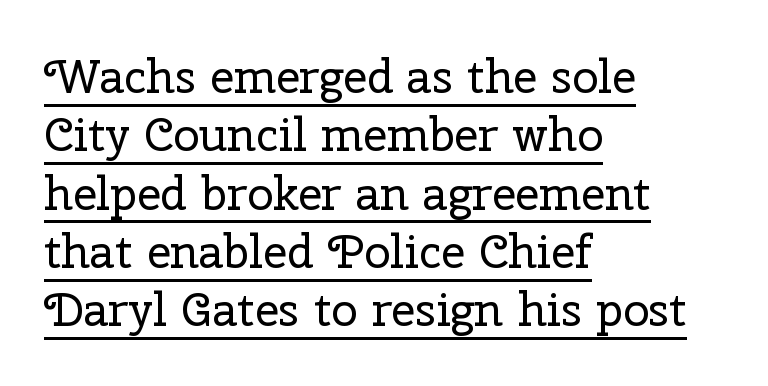
Upright lettering throughout. On a weight scale, this lands at 450 or below. Does extra space separate the letters? No, they use regular spacing. The designer went with a serif here, giving each stem small feet.
